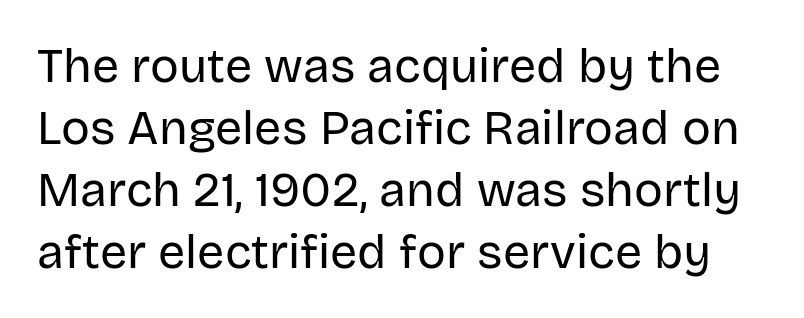
Examine the stroke ends and you'll find no serifs. No letter is thick-stroked: the sample isn't bold. A typesetter would call this proportional, since set widths differ per character. The horizontal fit of the characters is conventional and even.
